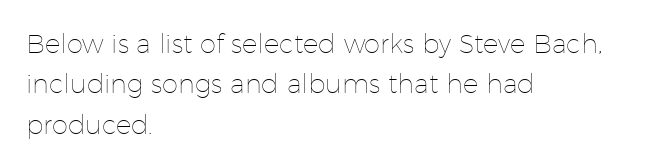
Q: Is the text bold? A: No.
Q: Is the text italic (slanted)? A: No, it is upright.
Q: Is the text underlined? A: No.
Q: How is the paragraph aligned? A: Left-aligned.
Q: Is the spacing between letters normal or unusually wide? A: Normal.
Q: Is the spacing between lines tight, normal or loose? A: Normal.
